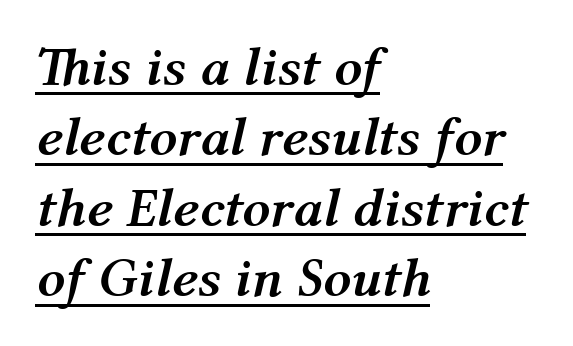
Q: Is the text bold? A: Yes.
Q: Is the text italic (slanted)? A: Yes, it leans right by about 12 degrees.
Q: Is the text underlined? A: Yes.
Q: How is the paragraph aligned? A: Left-aligned.
Q: Is the spacing between letters normal or unusually wide? A: Normal.
Q: Is the spacing between lines tight, normal or loose? A: Normal.
Q: Width (condensed, normal, or wide)? A: Normal.
Q: Stroke contrast? A: Medium.
Q: x-height? A: Medium.
Q: Monospaced? A: No.
